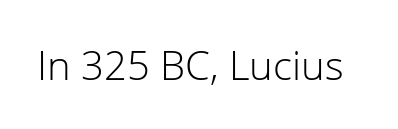
Do the characters align in a grid? No, the font is proportional. The letterforms sit shoulder to shoulder at normal distance. The typeface chosen for these lines omits serifs. Check the space under the baseline: it is left empty. Vertical stems look standard width or narrower in stroke. Designer's note — italics off, roman on.
